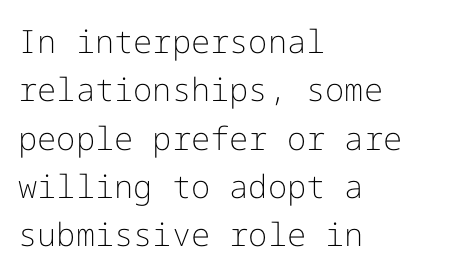
How are the letters spaced? Ordinarily, with no added tracking. Posture: vertical. Counters stay open thanks to moderate or lighter strokes. In terms of letterform style, serifs are entirely absent. The leading is moderate, giving the passage an even texture. A student would call this left alignment; a typographer would say flush left, rag right.
